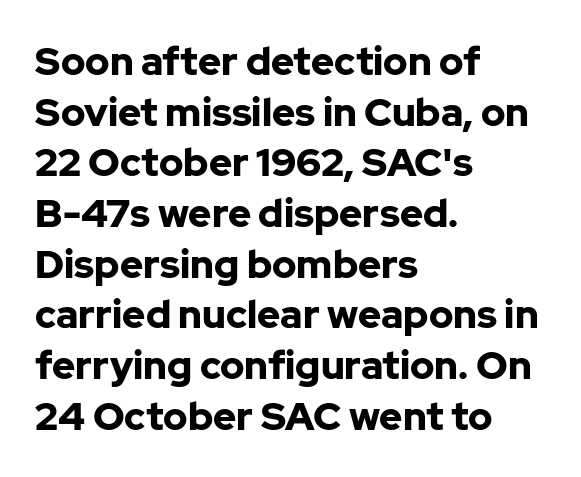
The image shows 39 px bold sans-serif type, upright; set left-aligned, normal line spacing (1.3x), normal letter spacing, not underlined; low stroke contrast and a medium x-height.
